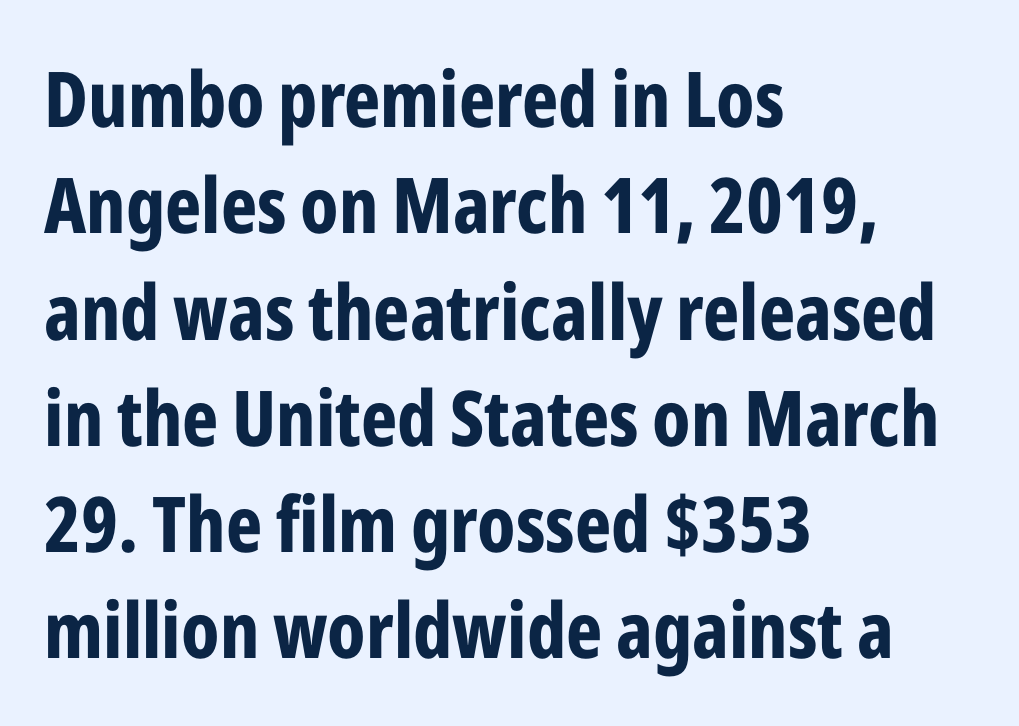
{"serif": "no", "italic": "no", "bold": "yes", "weight": "bold", "width": "condensed", "stroke_contrast": "low", "x_height": "medium", "monospaced": "no", "underline": "no", "align": "left", "line_spacing": "normal", "line_spacing_ratio": 1.38, "letter_spacing": "normal", "letter_spacing_em": 0.0, "glyph_px": 77}
